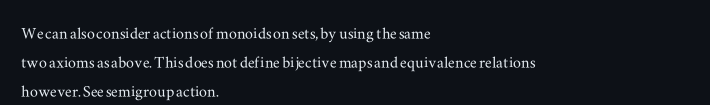
Q: Is the text italic (slanted)? A: No, it is upright.
Q: Is the text underlined? A: No.
Q: How is the paragraph aligned? A: Left-aligned.
Q: Is the spacing between letters normal or unusually wide? A: Normal.
Q: Is the spacing between lines tight, normal or loose? A: Normal.
